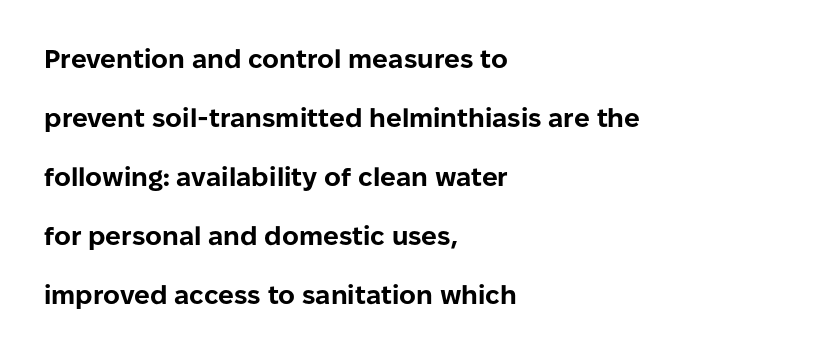
{"italic": "no", "bold": "yes", "underline": "no", "align": "left", "line_spacing": "loose", "line_spacing_ratio": 2.27, "letter_spacing": "normal", "letter_spacing_em": 0.0, "glyph_px": 26}
